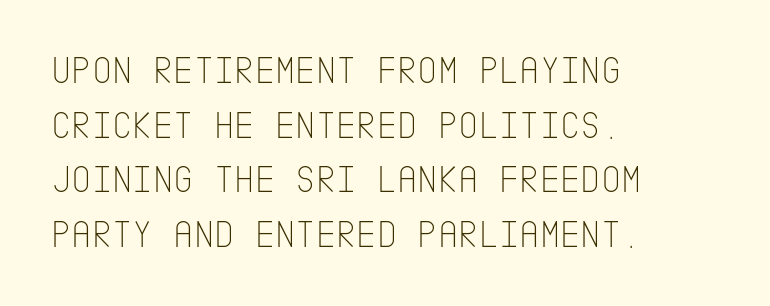
The image shows 39 px thin, condensed sans-serif type, upright; set left-aligned, normal line spacing (1.4x), normal letter spacing, not underlined; low stroke contrast and a large x-height.
